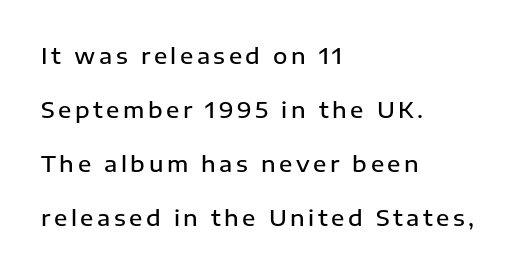
The image shows 22 px text type, upright; set left-aligned, loose line spacing (2.45x), not underlined.
